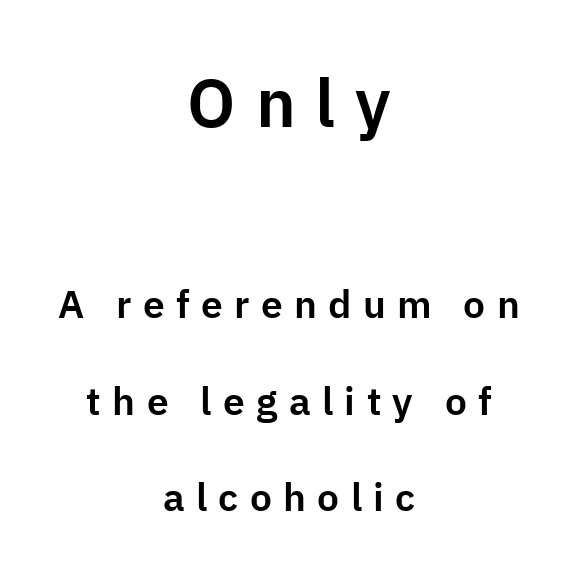
Baseline-to-baseline distance is far greater than the letter height. The face used here is proportionally spaced, like ordinary book or web type. A roman cut, with each character standing at attention. Large over small — that's the arrangement of the two blocks here. The passage is arranged like a title page — every line centered. The gap between lines stays unmarked.
